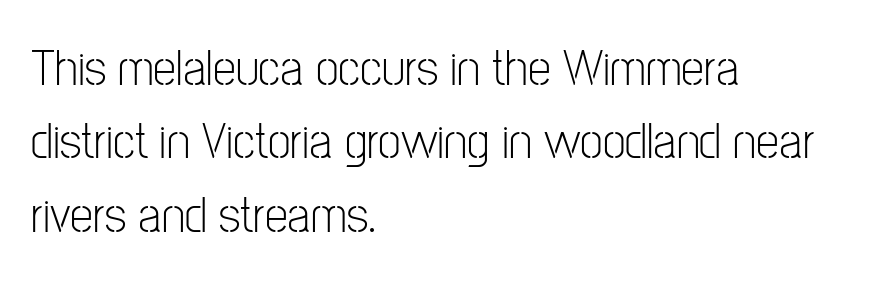
Q: Is the text bold? A: No.
Q: Is the text italic (slanted)? A: No, it is upright.
Q: Is the typeface a serif or a sans-serif typeface? A: Sans-serif.
Q: Is the text underlined? A: No.
Q: How is the paragraph aligned? A: Left-aligned.
Q: Is the spacing between letters normal or unusually wide? A: Normal.
Q: Is the spacing between lines tight, normal or loose? A: Normal.
Q: Width (condensed, normal, or wide)? A: Condensed.
Q: Stroke contrast? A: Low.
Q: x-height? A: Medium.
Q: Monospaced? A: No.
